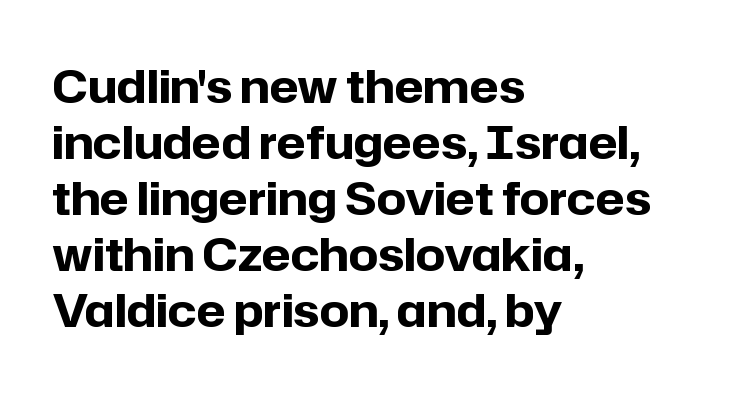
Notice how the stems are strictly vertical — no italics here. The letters advance in unequal steps, a hallmark of proportional type. Has an underline been added? It has not. Nothing unusual about the tracking: characters are spaced as the font intends.
